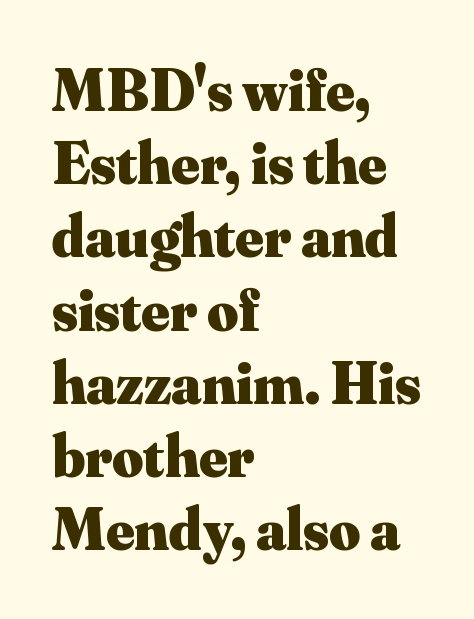
{"serif": "yes", "italic": "no", "bold": "yes", "weight": "heavy", "width": "normal", "stroke_contrast": "medium", "x_height": "small", "monospaced": "no", "underline": "no", "align": "left", "line_spacing_ratio": 1.22, "letter_spacing": "normal", "letter_spacing_em": 0.0, "glyph_px": 60}
